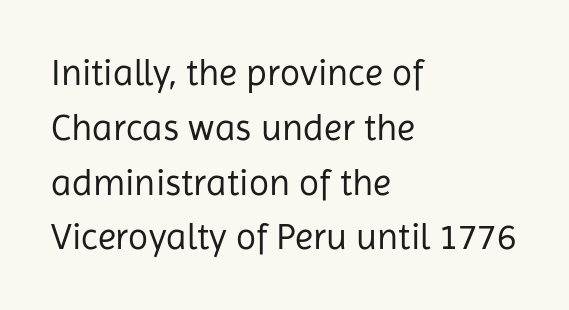
The image shows 37 px regular-weight sans-serif type, upright; set left-aligned, normal line spacing (1.48x), normal letter spacing, not underlined; low stroke contrast and a medium x-height.
